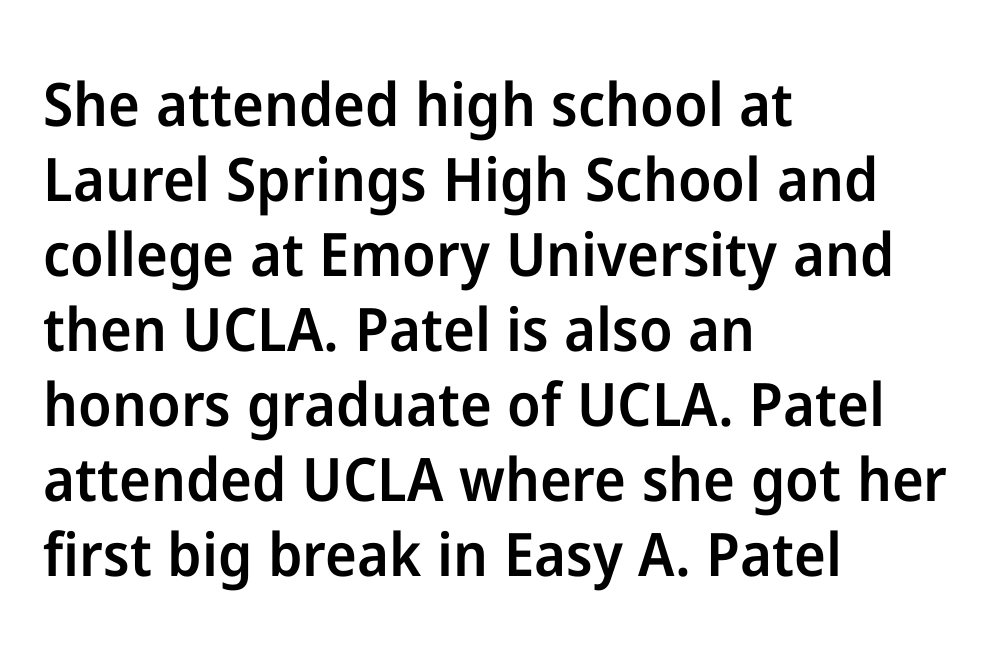
{"serif": "no", "italic": "no", "bold": "semi", "weight": "semibold", "width": "normal", "stroke_contrast": "low", "x_height": "medium", "monospaced": "no", "underline": "no", "align": "left", "line_spacing": "normal", "line_spacing_ratio": 1.25, "letter_spacing": "normal", "letter_spacing_em": 0.0, "glyph_px": 60}
